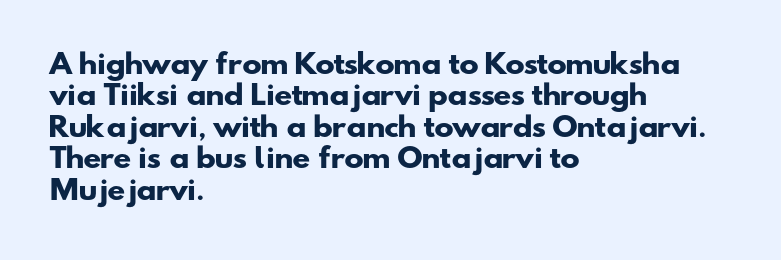
The image shows 26 px bold type; set left-aligned, line spacing 1.21x, normal letter spacing, not underlined.
